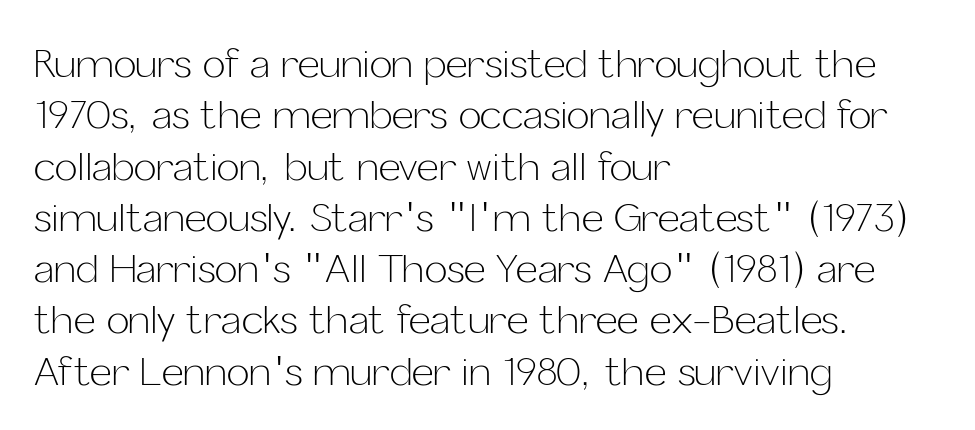
The image shows 38 px light sans-serif type, upright; set left-aligned, normal line spacing (1.35x), normal letter spacing, not underlined; low stroke contrast and a medium x-height.
